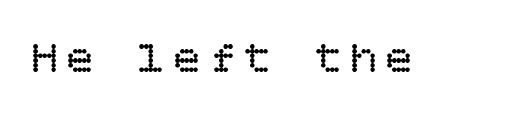
{"italic": "no", "bold": "no", "weight": "regular", "width": "normal", "stroke_contrast": "low", "x_height": "large", "underline": "no", "glyph_px": 46}
